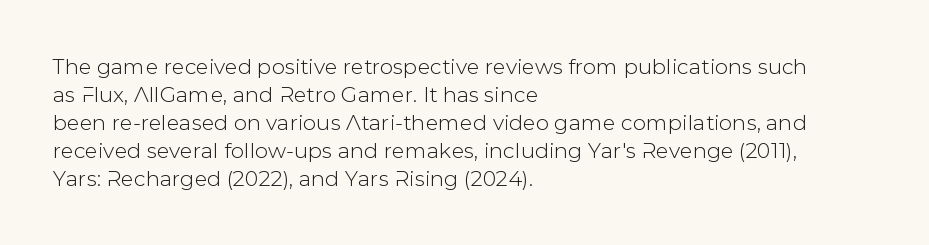
If you measured baseline to baseline, you'd find a middling distance. Descenders are the only things crossing below the line. The lines in this sample share a left origin and differ only in where they stop. Letter spacing: default. Quick note: not italic, upright.
